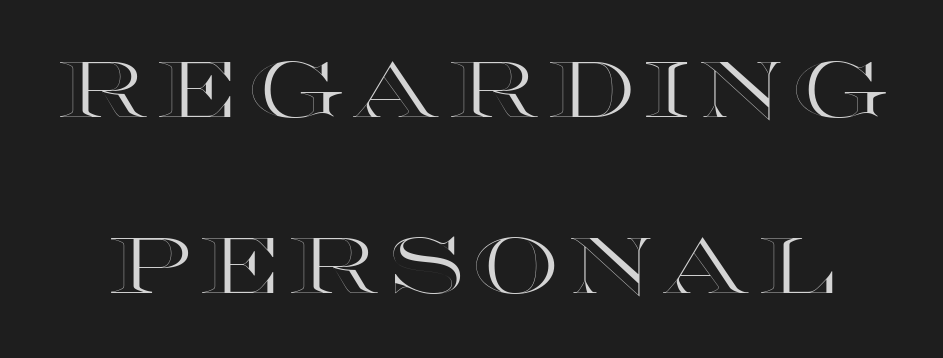
Q: Is the text italic (slanted)? A: No, it is upright.
Q: Is the text underlined? A: No.
Q: Is the spacing between lines tight, normal or loose? A: Loose.
Q: Width (condensed, normal, or wide)? A: Wide.
Q: x-height? A: Large.
Q: Monospaced? A: No.
